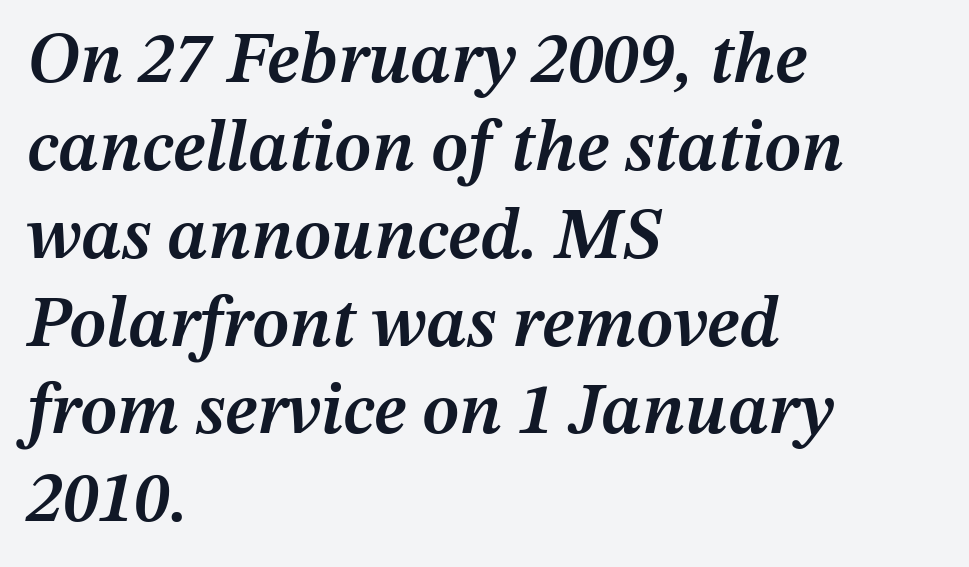
The image shows 72 px semibold type, italic (leaning right); set left-aligned, line spacing 1.22x, normal letter spacing, not underlined; medium stroke contrast and a medium x-height.
